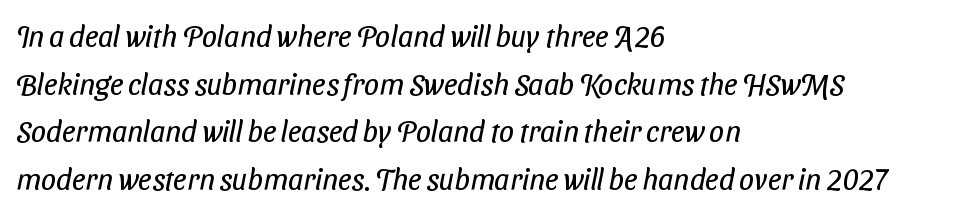
A student would call this left alignment; a typographer would say flush left, rag right. The words here are not underlined. Spacing verdict: proportional, widths tailored to each character. Regarding leading, the lines here are spaced in the standard way. The typeface has the unassuming heft of standard copy or less.
